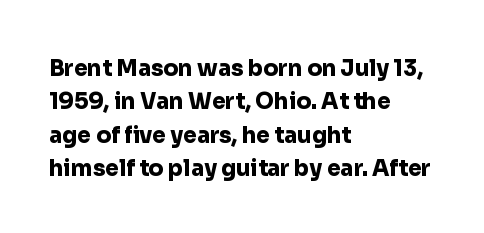
{"italic": "no", "bold": "yes", "underline": "no", "align": "left", "line_spacing": "normal", "line_spacing_ratio": 1.52, "letter_spacing": "normal", "letter_spacing_em": 0.0, "glyph_px": 22}
